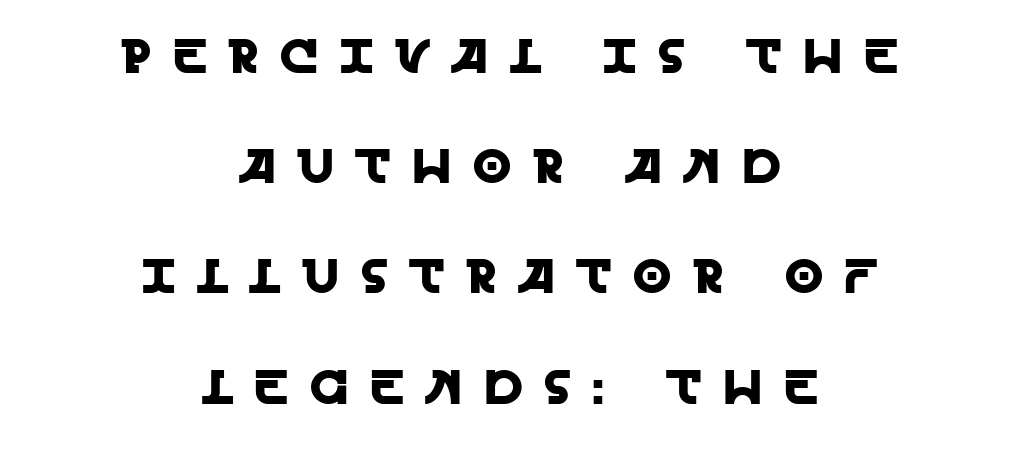
The image shows 49 px sans-serif type, upright; set centered, loose line spacing (2.25x), unusually wide letter spacing (+0.44 em), not underlined; a large x-height.
